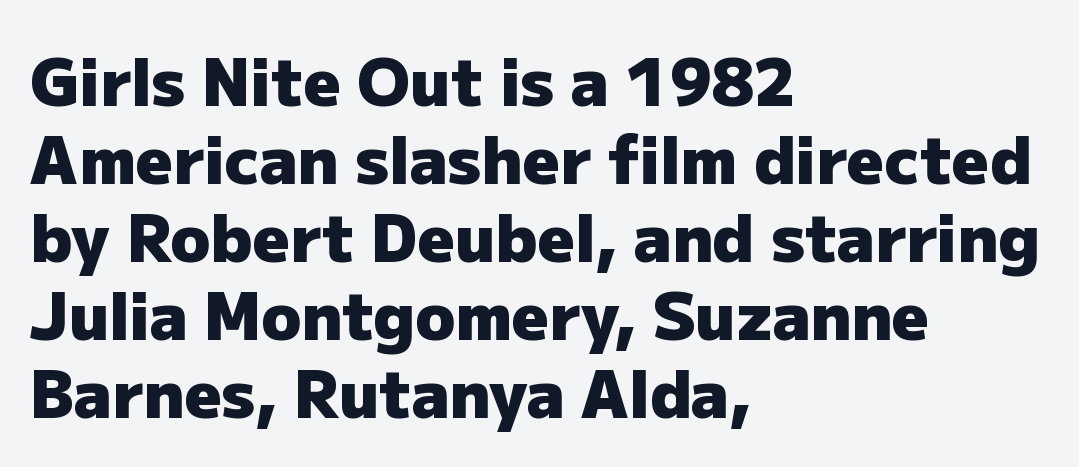
On the weight axis this lands at bold, roughly 700. In terms of letterspacing, this is plain default setting. The letters stand straight up with perfectly vertical stems. Check under the words: just untouched page.
